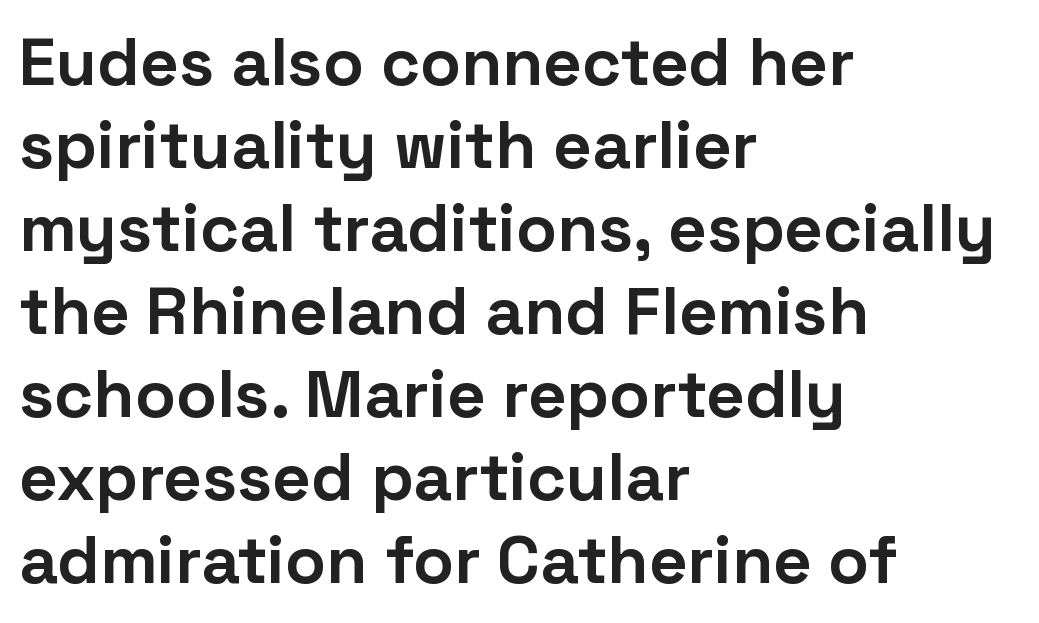
The image shows 67 px bold sans-serif type, upright; set left-aligned, line spacing 1.24x, normal letter spacing, not underlined; low stroke contrast and a medium x-height.
